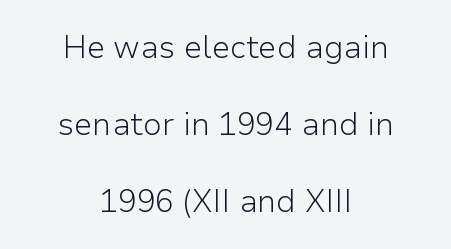
Q: Is the text bold? A: No.
Q: Is the text italic (slanted)? A: No, it is upright.
Q: Is the typeface a serif or a sans-serif typeface? A: Sans-serif.
Q: Is the text underlined? A: No.
Q: How is the paragraph aligned? A: Centered.
Q: Is the spacing between letters normal or unusually wide? A: Normal.
Q: Is the spacing between lines tight, normal or loose? A: Loose.
Q: Width (condensed, normal, or wide)? A: Normal.
Q: Stroke contrast? A: Low.
Q: x-height? A: Medium.
Q: Monospaced? A: No.
